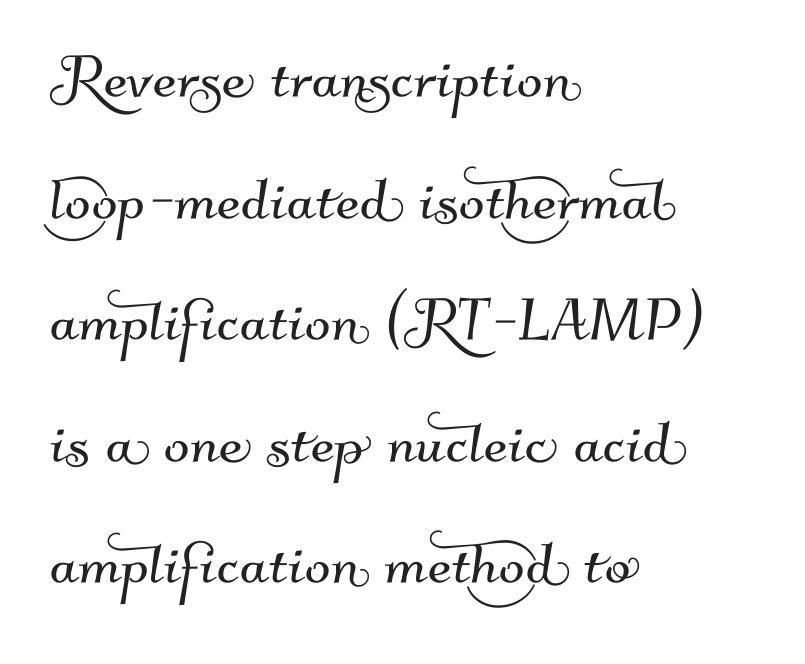
{"serif": "no", "width": "normal", "stroke_contrast": "medium", "x_height": "small", "monospaced": "no", "underline": "no", "align": "left", "line_spacing": "normal", "line_spacing_ratio": 1.6, "letter_spacing": "normal", "letter_spacing_em": 0.0, "glyph_px": 76}
